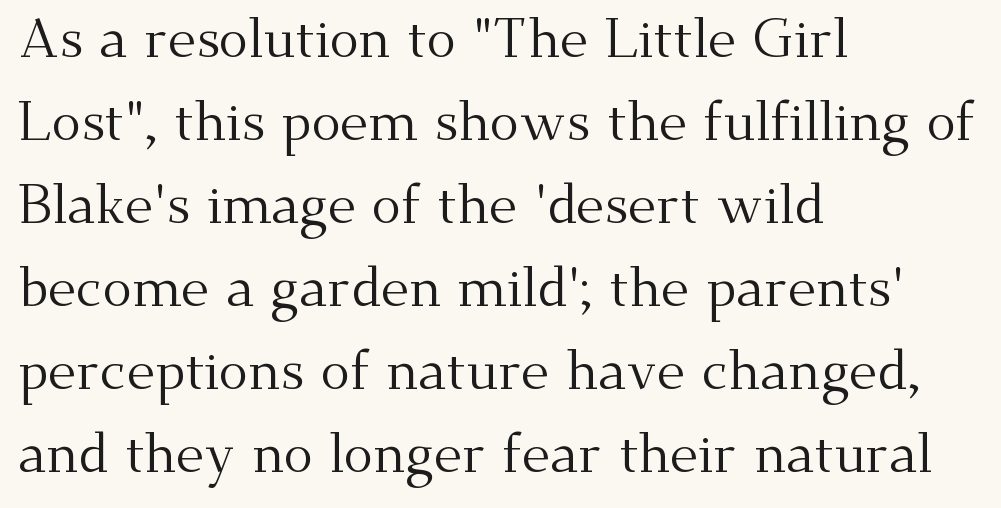
Q: Is the text bold? A: No.
Q: Is the text italic (slanted)? A: No, it is upright.
Q: Is the typeface a serif or a sans-serif typeface? A: Serif.
Q: Is the text underlined? A: No.
Q: How is the paragraph aligned? A: Left-aligned.
Q: Is the spacing between letters normal or unusually wide? A: Normal.
Q: Is the spacing between lines tight, normal or loose? A: Normal.
Q: Width (condensed, normal, or wide)? A: Normal.
Q: Stroke contrast? A: Medium.
Q: x-height? A: Small.
Q: Monospaced? A: No.
